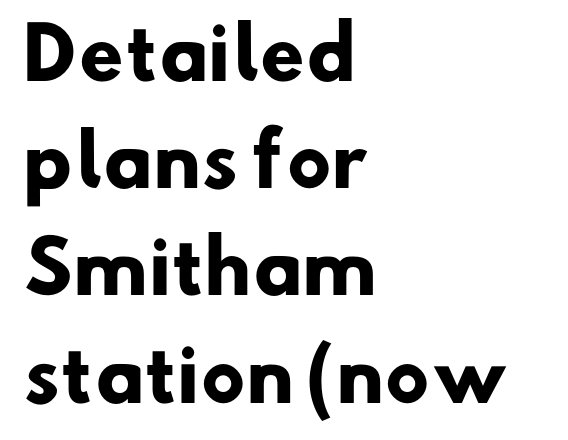
Q: Is the text bold? A: Yes.
Q: Is the typeface a serif or a sans-serif typeface? A: Sans-serif.
Q: Is the text underlined? A: No.
Q: How is the paragraph aligned? A: Left-aligned.
Q: Is the spacing between letters normal or unusually wide? A: Normal.
Q: Is the spacing between lines tight, normal or loose? A: Normal.
Q: Width (condensed, normal, or wide)? A: Normal.
Q: Stroke contrast? A: Low.
Q: x-height? A: Small.
Q: Monospaced? A: No.
